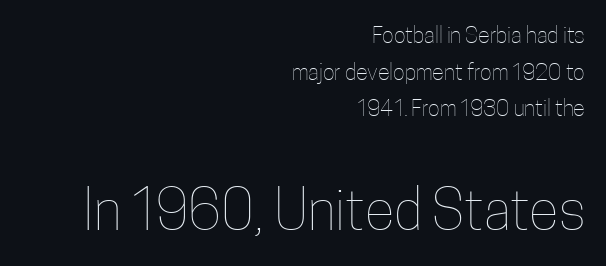
{"italic": "no", "bold": "no", "weight": "thin", "width": "condensed", "stroke_contrast": "low", "x_height": "medium", "monospaced": "no", "underline": "no", "align": "right", "line_spacing": "normal", "line_spacing_ratio": 1.67, "letter_spacing": "normal", "letter_spacing_em": 0.0, "larger_block": "second", "size_ratio": 2.5, "glyph_px": 55}
